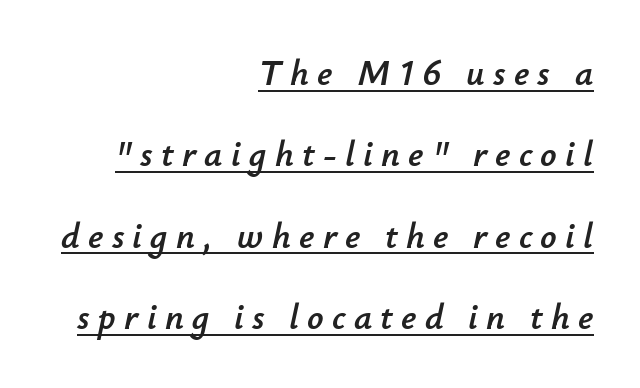
The image shows 36 px text type, italic (leaning right); set right-aligned, loose line spacing (2.26x), unusually wide letter spacing (+0.23 em), underlined; low stroke contrast and a small x-height.
